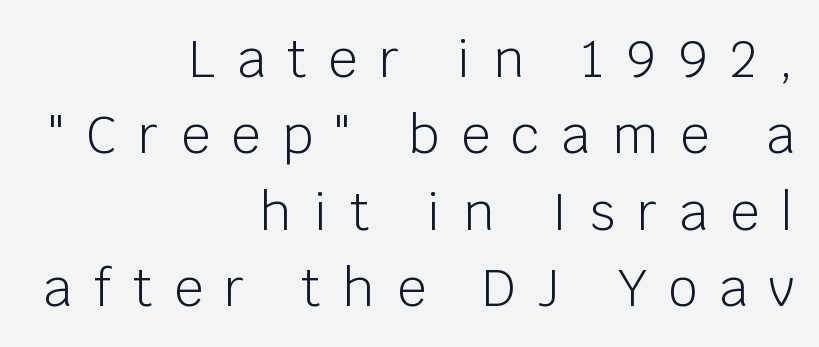
The image shows 51 px light sans-serif type, upright; set right-aligned, normal line spacing (1.5x), unusually wide letter spacing (+0.43 em), not underlined; low stroke contrast and a large x-height.
